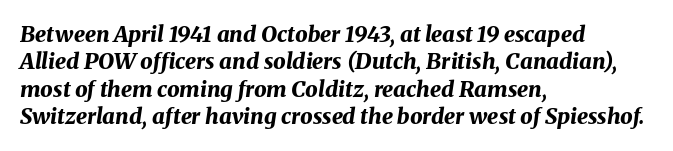
Q: Is the text bold? A: Yes.
Q: Is the text italic (slanted)? A: Yes, it leans right by about 8 degrees.
Q: Is the text underlined? A: No.
Q: How is the paragraph aligned? A: Left-aligned.
Q: Is the spacing between letters normal or unusually wide? A: Normal.
Q: Is the spacing between lines tight, normal or loose? A: Normal.
